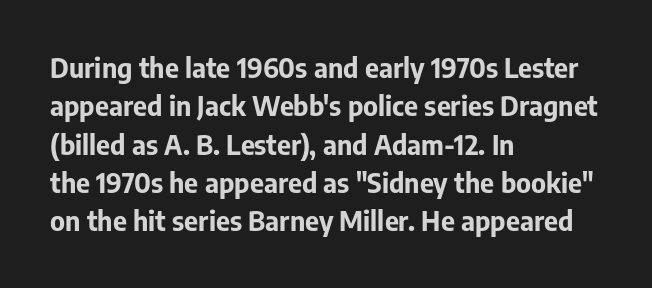
{"italic": "no", "bold": "yes", "underline": "no", "align": "left", "line_spacing": "normal", "line_spacing_ratio": 1.42, "letter_spacing": "normal", "letter_spacing_em": 0.0, "glyph_px": 27}
